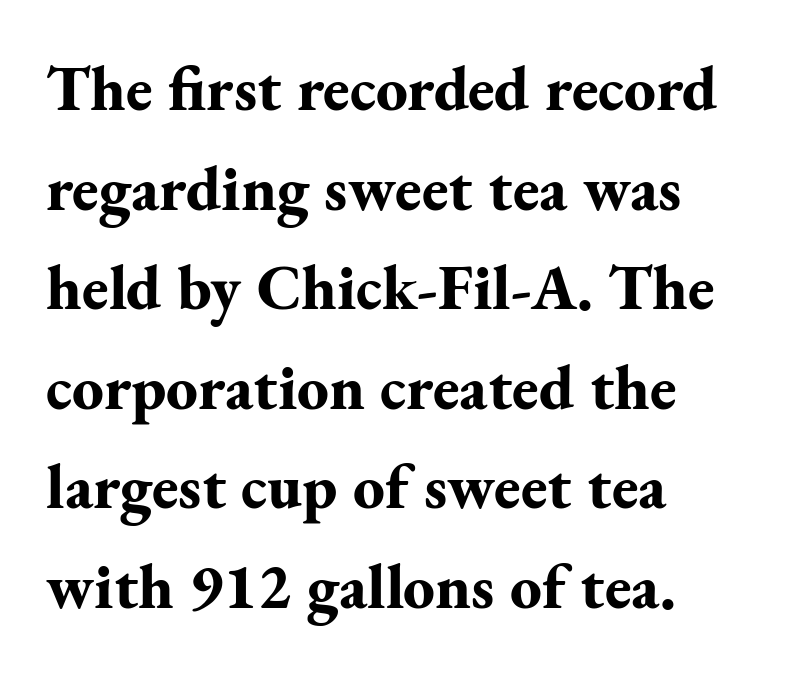
The image shows 63 px bold serif type, upright; set left-aligned, normal line spacing (1.58x), normal letter spacing, not underlined; medium stroke contrast and a small x-height.
